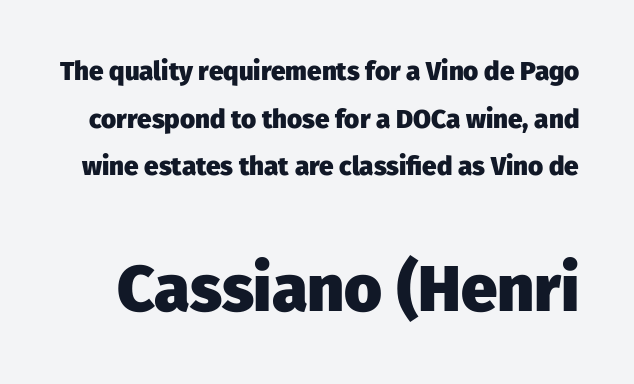
Q: Is the text bold? A: Yes.
Q: Is the text italic (slanted)? A: No, it is upright.
Q: Is the typeface a serif or a sans-serif typeface? A: Sans-serif.
Q: Is the text underlined? A: No.
Q: Is the spacing between letters normal or unusually wide? A: Normal.
Q: Which block of text is set in a larger size, the first (top) or the second (bottom)? A: The second (bottom) one.
Q: Width (condensed, normal, or wide)? A: Normal.
Q: Stroke contrast? A: Low.
Q: x-height? A: Medium.
Q: Monospaced? A: No.
